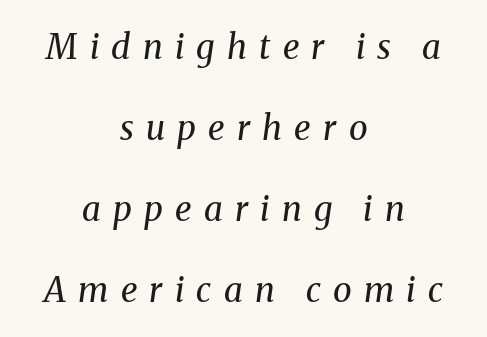
Q: Is the text bold? A: No.
Q: Is the text italic (slanted)? A: Yes, it leans right by about 8 degrees.
Q: Is the typeface a serif or a sans-serif typeface? A: Serif.
Q: Is the text underlined? A: No.
Q: How is the paragraph aligned? A: Centered.
Q: Is the spacing between letters normal or unusually wide? A: Unusually wide.
Q: Is the spacing between lines tight, normal or loose? A: Loose.
Q: Width (condensed, normal, or wide)? A: Normal.
Q: Stroke contrast? A: Medium.
Q: x-height? A: Medium.
Q: Monospaced? A: No.
